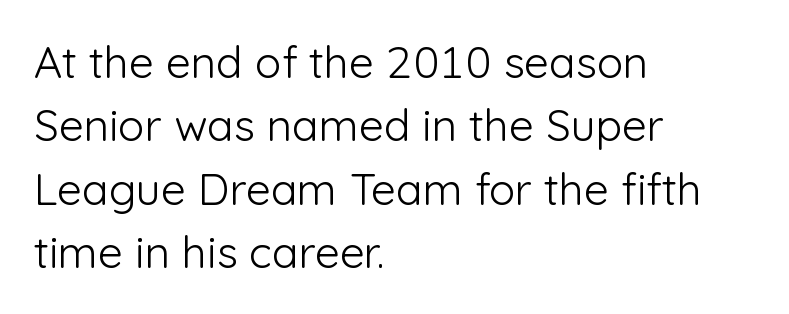
Q: Is the text bold? A: No.
Q: Is the text italic (slanted)? A: No, it is upright.
Q: Is the typeface a serif or a sans-serif typeface? A: Sans-serif.
Q: Is the text underlined? A: No.
Q: How is the paragraph aligned? A: Left-aligned.
Q: Is the spacing between letters normal or unusually wide? A: Normal.
Q: Is the spacing between lines tight, normal or loose? A: Normal.
Q: Width (condensed, normal, or wide)? A: Normal.
Q: Stroke contrast? A: Low.
Q: x-height? A: Medium.
Q: Monospaced? A: No.
